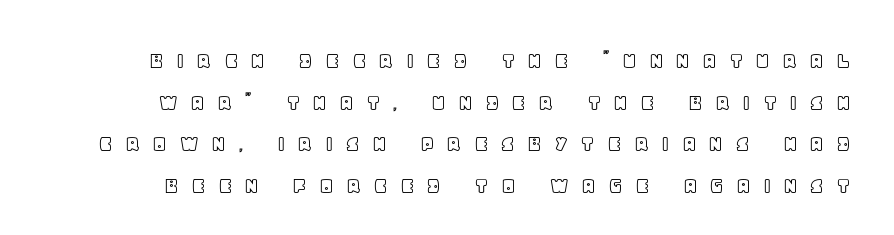
Nope, not italic — everything's standing straight. A typesetter would call this heavily tracked-out type. Descenders are the only things crossing below the line.
